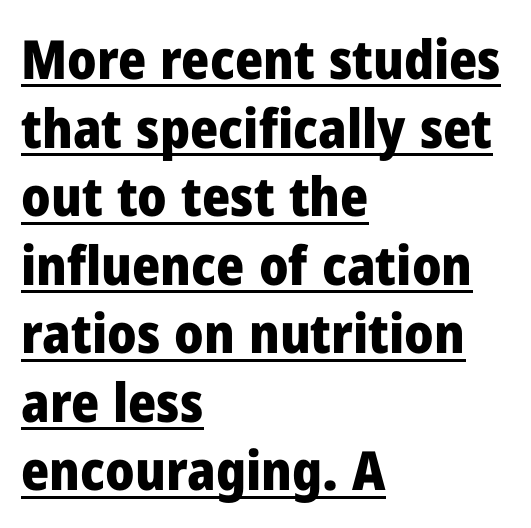
Pretty heavy lettering here — definitely bold. The type family on display is of the sans-serif kind. The rendering anchors every line to the left-hand side. Note the varied advance widths — an 'i' is clearly narrower than an 'm'.
